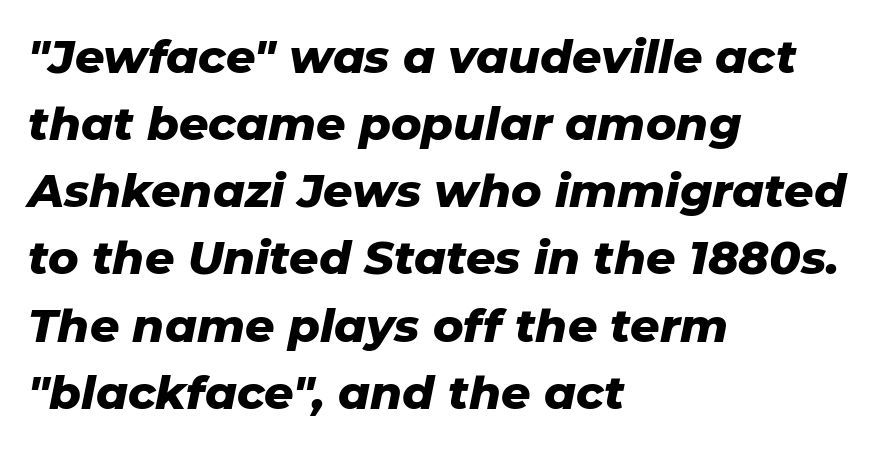
{"italic": "yes", "lean": "right", "slant_degrees": 11, "bold": "yes", "weight": "heavy", "width": "normal", "stroke_contrast": "low", "x_height": "medium", "monospaced": "no", "underline": "no", "align": "left", "line_spacing": "normal", "line_spacing_ratio": 1.46, "letter_spacing": "normal", "letter_spacing_em": 0.0, "glyph_px": 46}
